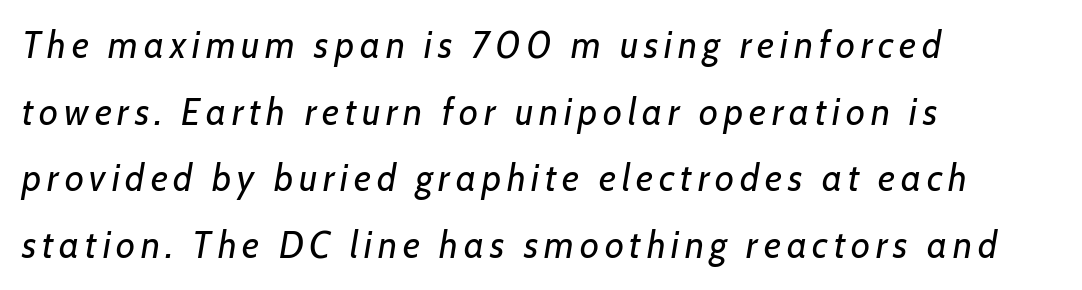
The image shows 37 px regular-weight type, italic (leaning right); set left-aligned, line spacing 1.8x, not underlined; low stroke contrast and a medium x-height.
